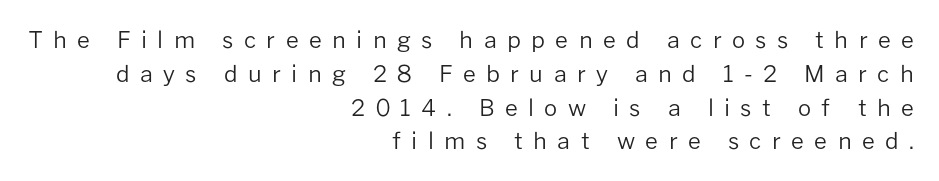
The image shows 23 px text type, upright; set right-aligned, normal line spacing (1.47x), unusually wide letter spacing (+0.45 em), not underlined.
